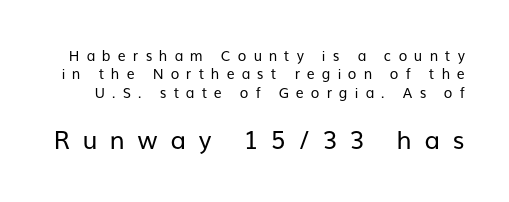
{"italic": "no", "bold": "no", "underline": "no", "line_spacing": "normal", "line_spacing_ratio": 1.31, "letter_spacing": "wide", "letter_spacing_em": 0.5, "larger_block": "second", "size_ratio": 1.79, "glyph_px": 25}
